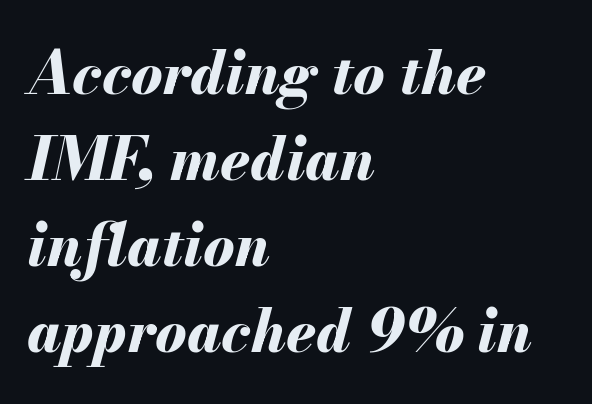
The image shows 59 px bold type, italic (leaning right); set left-aligned, normal line spacing (1.46x), normal letter spacing, not underlined; medium stroke contrast and a small x-height.
